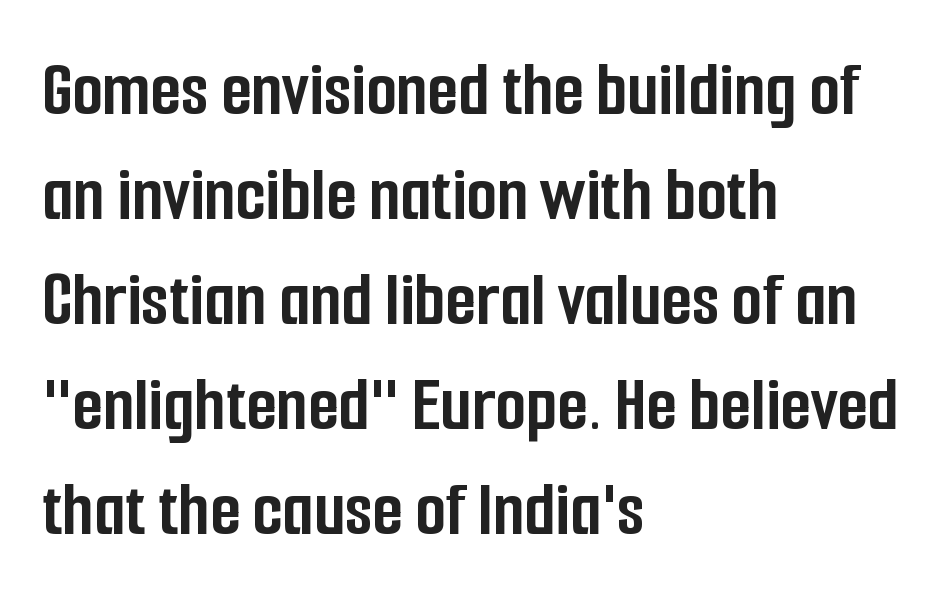
Q: Is the text bold? A: Yes.
Q: Is the text italic (slanted)? A: No, it is upright.
Q: Is the typeface a serif or a sans-serif typeface? A: Sans-serif.
Q: Is the text underlined? A: No.
Q: How is the paragraph aligned? A: Left-aligned.
Q: Is the spacing between letters normal or unusually wide? A: Normal.
Q: Is the spacing between lines tight, normal or loose? A: Normal.
Q: Width (condensed, normal, or wide)? A: Condensed.
Q: Stroke contrast? A: Low.
Q: x-height? A: Medium.
Q: Monospaced? A: No.
